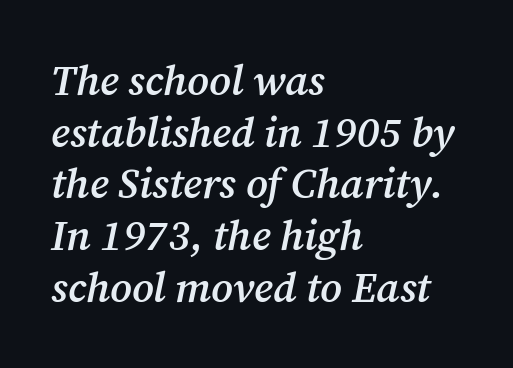
Q: Is the text bold? A: Semi-bold.
Q: Is the text italic (slanted)? A: Yes, it leans right by about 12 degrees.
Q: Is the typeface a serif or a sans-serif typeface? A: Serif.
Q: Is the text underlined? A: No.
Q: How is the paragraph aligned? A: Left-aligned.
Q: Is the spacing between letters normal or unusually wide? A: Normal.
Q: Width (condensed, normal, or wide)? A: Normal.
Q: Stroke contrast? A: Medium.
Q: x-height? A: Medium.
Q: Monospaced? A: No.
